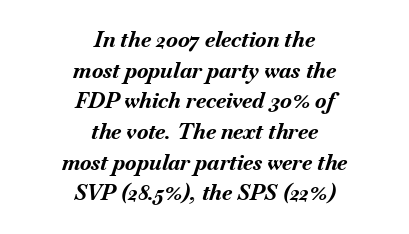
The image shows 21 px bold type, italic (leaning right); set centered, normal line spacing (1.46x), normal letter spacing, not underlined.
